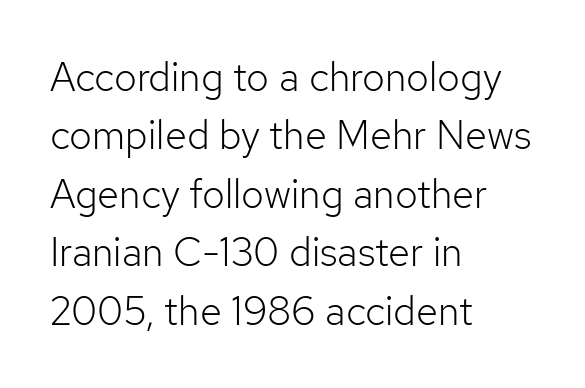
{"serif": "no", "italic": "no", "bold": "no", "weight": "light", "width": "normal", "stroke_contrast": "low", "x_height": "medium", "monospaced": "no", "underline": "no", "align": "left", "line_spacing": "normal", "line_spacing_ratio": 1.46, "letter_spacing": "normal", "letter_spacing_em": 0.0, "glyph_px": 40}
